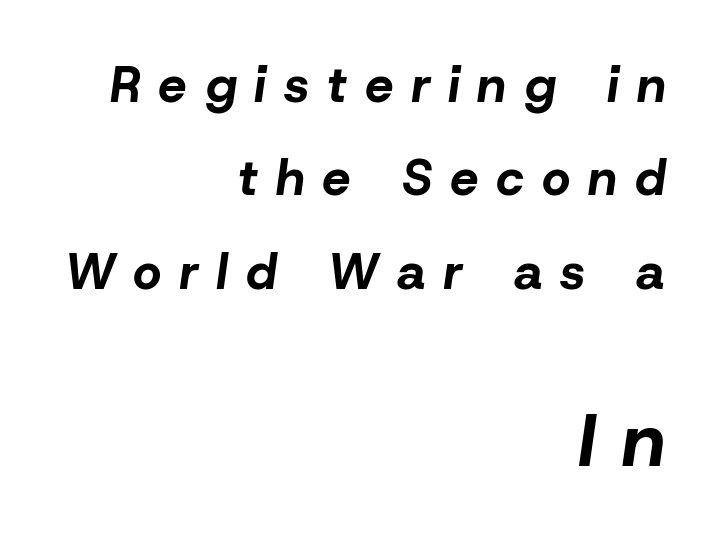
Q: Is the text bold? A: Yes.
Q: Is the text italic (slanted)? A: Yes, it leans right by about 8 degrees.
Q: Is the text underlined? A: No.
Q: How is the paragraph aligned? A: Right-aligned.
Q: Is the spacing between letters normal or unusually wide? A: Unusually wide.
Q: Which block of text is set in a larger size, the first (top) or the second (bottom)? A: The second (bottom) one.
Q: Width (condensed, normal, or wide)? A: Normal.
Q: Stroke contrast? A: Low.
Q: x-height? A: Medium.
Q: Monospaced? A: No.
